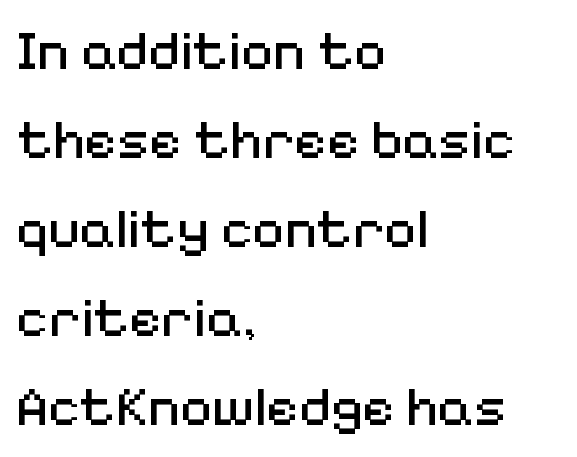
{"serif": "no", "italic": "no", "bold": "no", "weight": "regular", "width": "normal", "stroke_contrast": "medium", "x_height": "medium", "monospaced": "no", "underline": "no", "align": "left", "line_spacing": "normal", "line_spacing_ratio": 1.59, "letter_spacing": "normal", "letter_spacing_em": 0.0, "glyph_px": 56}
